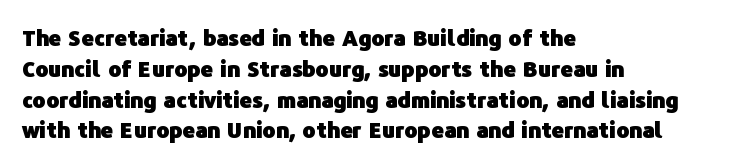
Q: Is the text bold? A: Yes.
Q: Is the text italic (slanted)? A: No, it is upright.
Q: Is the text underlined? A: No.
Q: How is the paragraph aligned? A: Left-aligned.
Q: Is the spacing between letters normal or unusually wide? A: Normal.
Q: Is the spacing between lines tight, normal or loose? A: Normal.
